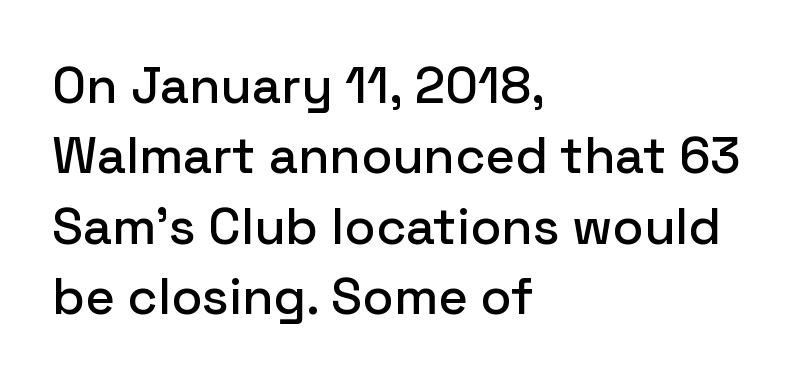
The string is rendered with underlining switched off. Look at the bottom of the vertical strokes: they stop flat, with no serifs. Horizontal bands of white between lines are of average thickness. This sample uses an upright cut, with every glyph sitting square on the baseline.
